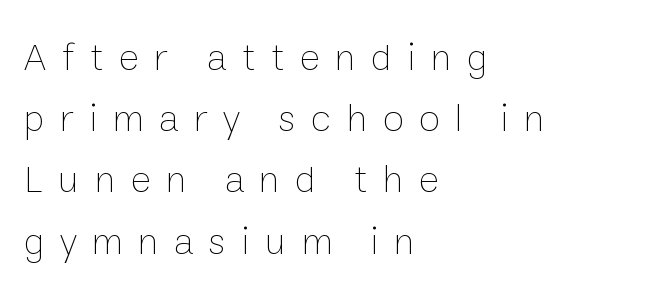
{"italic": "no", "bold": "no", "weight": "thin", "width": "normal", "stroke_contrast": "low", "x_height": "medium", "monospaced": "no", "underline": "no", "align": "left", "line_spacing": "normal", "line_spacing_ratio": 1.57, "letter_spacing": "wide", "letter_spacing_em": 0.39, "glyph_px": 39}
